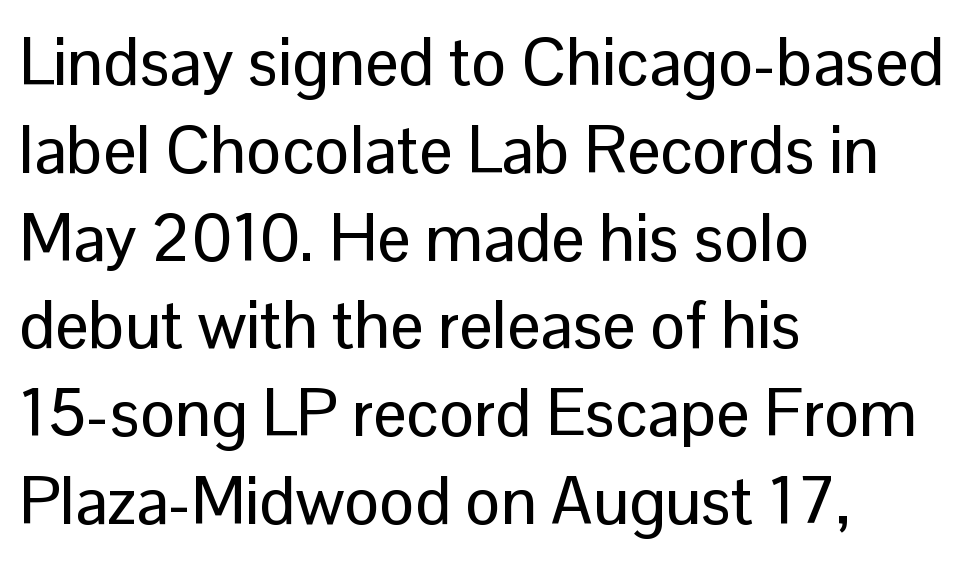
Q: Is the text italic (slanted)? A: No, it is upright.
Q: Is the typeface a serif or a sans-serif typeface? A: Sans-serif.
Q: Is the text underlined? A: No.
Q: How is the paragraph aligned? A: Left-aligned.
Q: Is the spacing between letters normal or unusually wide? A: Normal.
Q: Is the spacing between lines tight, normal or loose? A: Normal.
Q: Width (condensed, normal, or wide)? A: Normal.
Q: Stroke contrast? A: Low.
Q: x-height? A: Medium.
Q: Monospaced? A: No.
